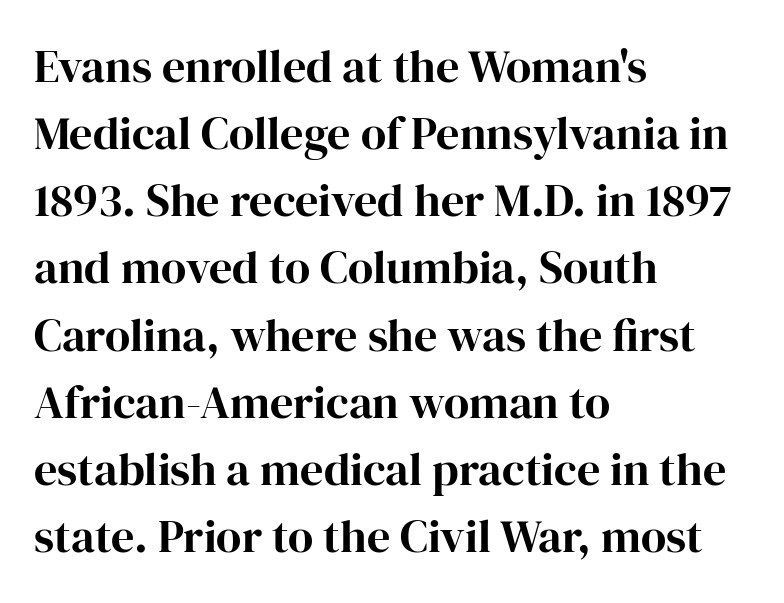
Q: Is the text bold? A: Yes.
Q: Is the text italic (slanted)? A: No, it is upright.
Q: Is the typeface a serif or a sans-serif typeface? A: Serif.
Q: Is the text underlined? A: No.
Q: How is the paragraph aligned? A: Left-aligned.
Q: Is the spacing between letters normal or unusually wide? A: Normal.
Q: Is the spacing between lines tight, normal or loose? A: Normal.
Q: Width (condensed, normal, or wide)? A: Normal.
Q: Stroke contrast? A: High.
Q: x-height? A: Medium.
Q: Monospaced? A: No.
